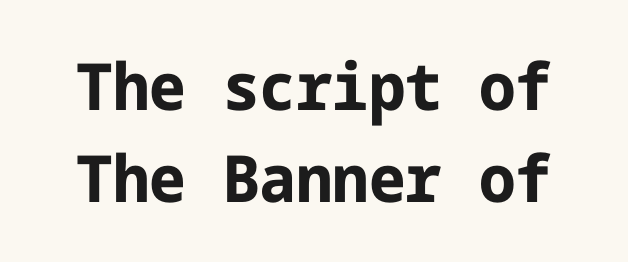
Q: Is the text bold? A: Yes.
Q: Is the text italic (slanted)? A: No, it is upright.
Q: Is the typeface a serif or a sans-serif typeface? A: Sans-serif.
Q: Is the text underlined? A: No.
Q: Is the spacing between letters normal or unusually wide? A: Normal.
Q: Is the spacing between lines tight, normal or loose? A: Normal.
Q: Width (condensed, normal, or wide)? A: Normal.
Q: Stroke contrast? A: Low.
Q: x-height? A: Medium.
